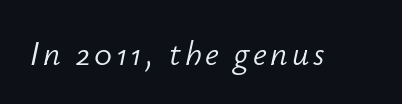
{"italic": "yes", "lean": "right", "slant_degrees": 12, "bold": "no", "weight": "light", "width": "normal", "stroke_contrast": "low", "x_height": "small", "monospaced": "no", "underline": "no", "glyph_px": 34}
